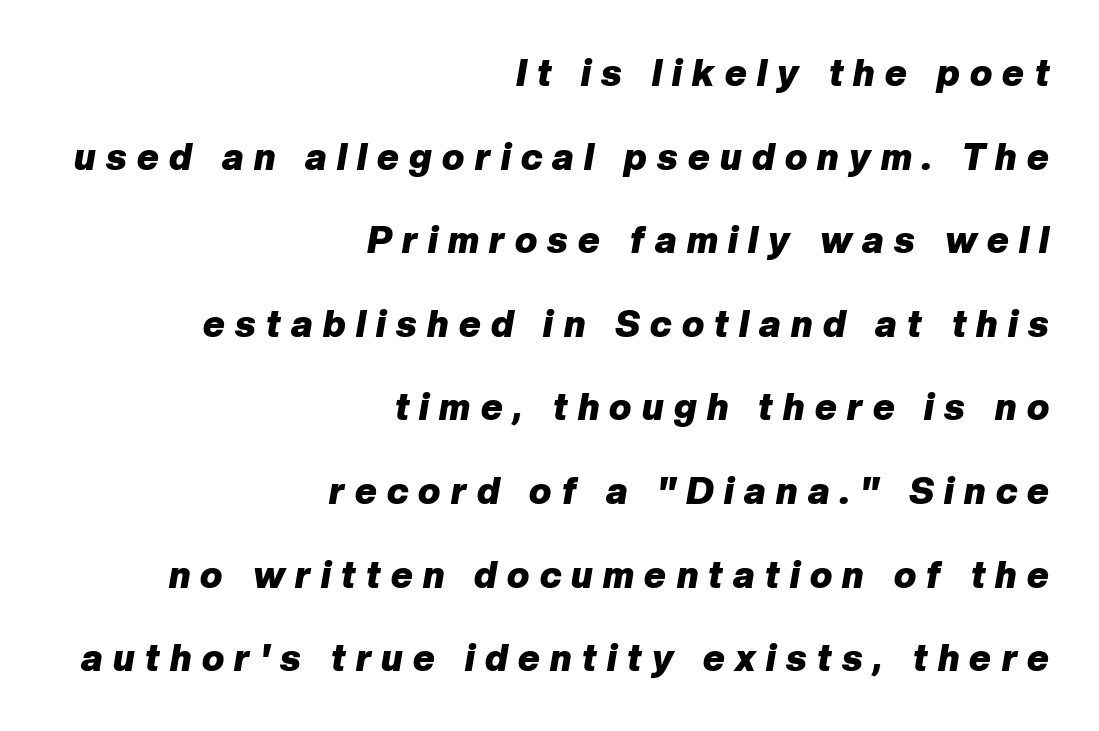
{"italic": "yes", "lean": "right", "slant_degrees": 10, "bold": "yes", "weight": "heavy", "width": "normal", "stroke_contrast": "low", "x_height": "medium", "monospaced": "no", "underline": "no", "align": "right", "line_spacing": "loose", "line_spacing_ratio": 2.26, "letter_spacing": "wide", "letter_spacing_em": 0.28, "glyph_px": 37}
